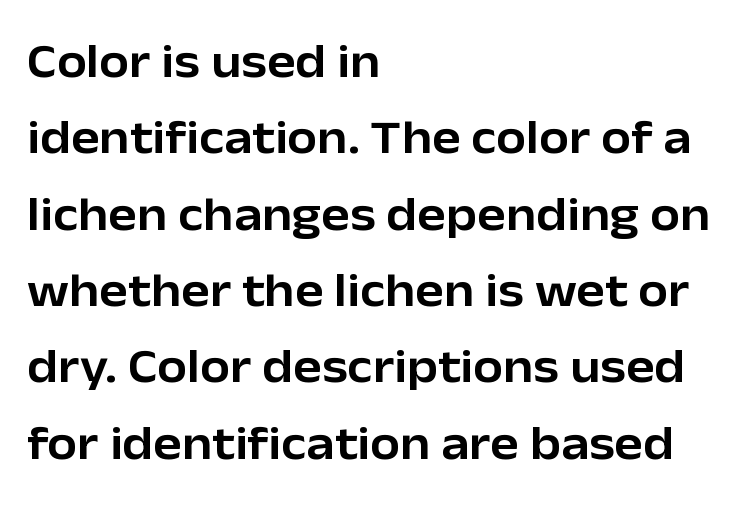
Q: Is the text italic (slanted)? A: No, it is upright.
Q: Is the typeface a serif or a sans-serif typeface? A: Sans-serif.
Q: Is the text underlined? A: No.
Q: How is the paragraph aligned? A: Left-aligned.
Q: Is the spacing between letters normal or unusually wide? A: Normal.
Q: Is the spacing between lines tight, normal or loose? A: Normal.
Q: Width (condensed, normal, or wide)? A: Normal.
Q: Stroke contrast? A: Low.
Q: x-height? A: Medium.
Q: Monospaced? A: No.
